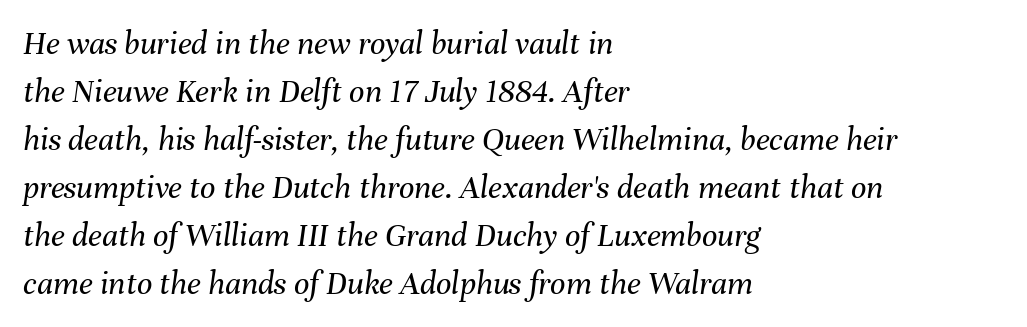
Q: Is the text bold? A: No.
Q: Is the text italic (slanted)? A: Yes, it leans right by about 8 degrees.
Q: Is the text underlined? A: No.
Q: How is the paragraph aligned? A: Left-aligned.
Q: Is the spacing between letters normal or unusually wide? A: Normal.
Q: Is the spacing between lines tight, normal or loose? A: Normal.
Q: Width (condensed, normal, or wide)? A: Normal.
Q: Stroke contrast? A: Medium.
Q: x-height? A: Medium.
Q: Monospaced? A: No.
